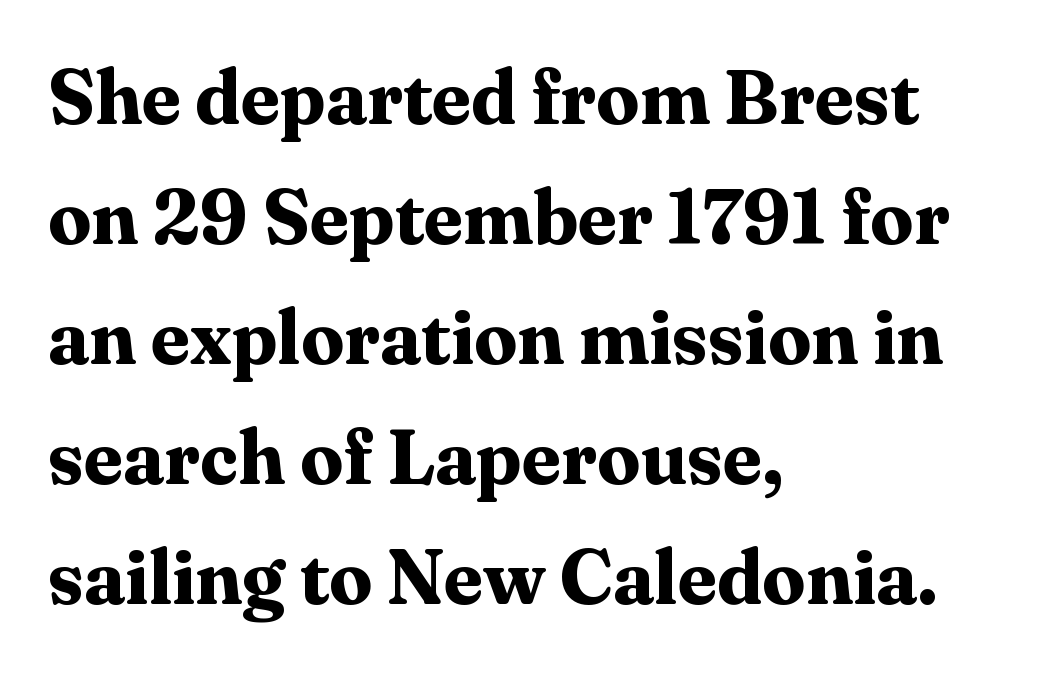
This sample uses plain, unmodified letter spacing. The rendering uses natural spacing where letterforms have individual widths. Stroke terminals: seriffed. Baseline-to-baseline distance is the conventional proportion of letter height. Any mark beneath the type? The region is blank. These lines were composed using upright roman letters.
